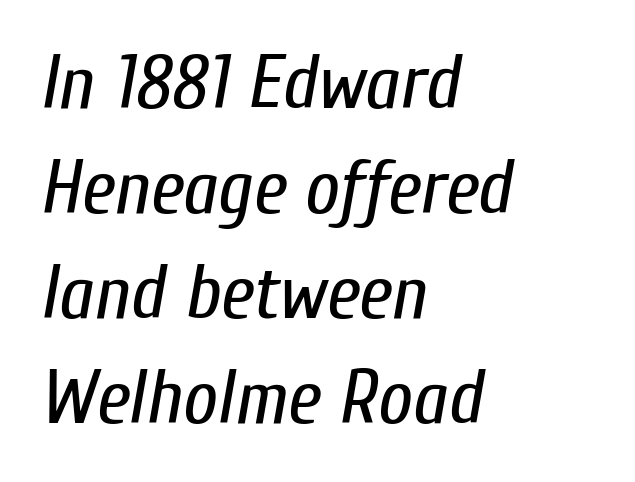
{"italic": "yes", "lean": "right", "slant_degrees": 10, "bold": "no", "weight": "regular", "width": "condensed", "stroke_contrast": "low", "x_height": "medium", "monospaced": "no", "underline": "no", "align": "left", "line_spacing": "normal", "line_spacing_ratio": 1.38, "letter_spacing": "normal", "letter_spacing_em": 0.0, "glyph_px": 76}
